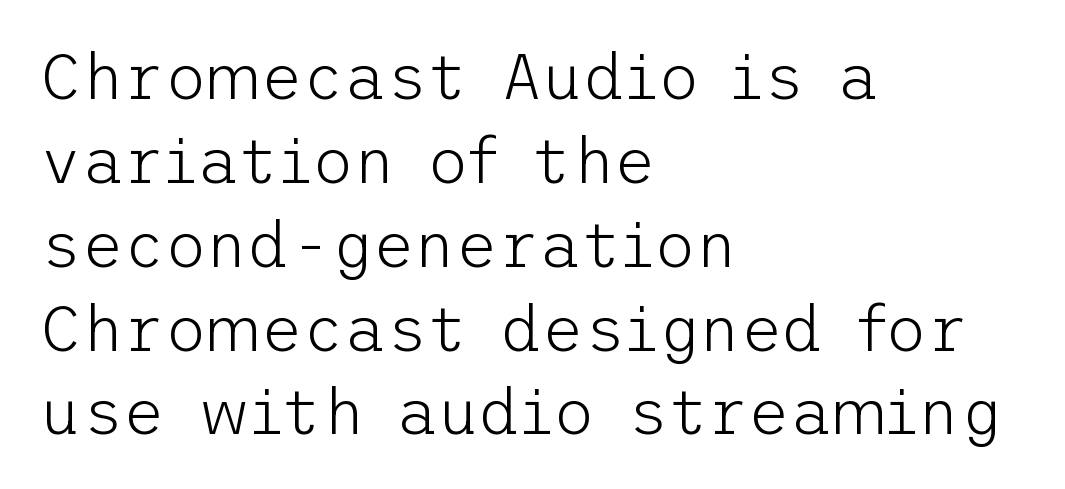
The letters sit at their default tracking, neither squeezed nor spread. The characters display no serif detailing; their extremities are plain. The lines in this sample share a left origin and differ only in where they stop. These glyphs show unthickened strokes, regular width or finer.
